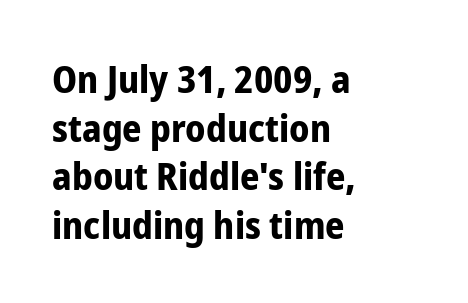
{"serif": "no", "italic": "no", "bold": "yes", "weight": "bold", "width": "condensed", "stroke_contrast": "low", "x_height": "medium", "monospaced": "no", "underline": "no", "align": "left", "line_spacing": "normal", "line_spacing_ratio": 1.28, "letter_spacing": "normal", "letter_spacing_em": 0.0, "glyph_px": 38}
